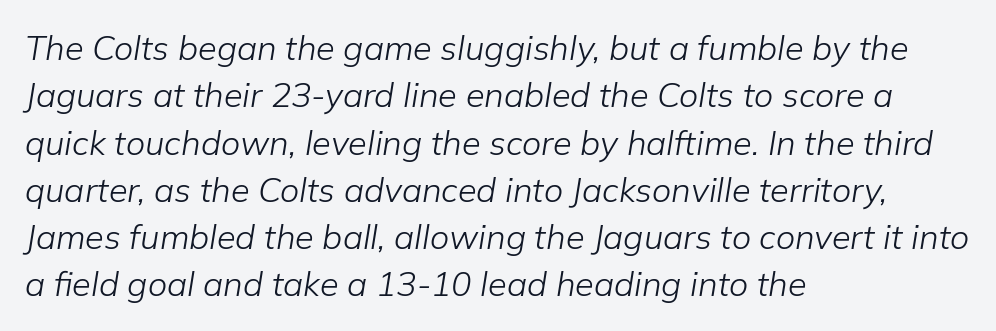
The whole block is typeset with a tilt. The passage is arranged the way most books set body copy — flush left. The face used here is rendered with its standard letterfit. This reads as an unemphasized weight, regular at the heaviest. These lines sit exactly where default settings would place them. The gap between lines stays unmarked.
